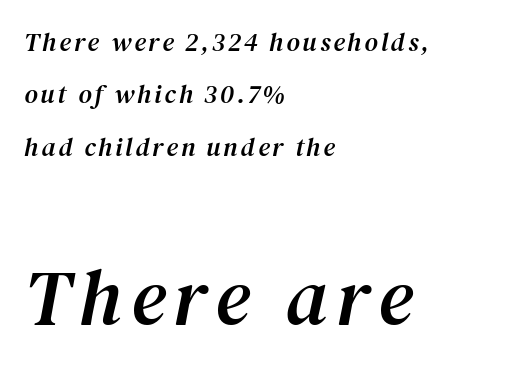
Q: Is the text italic (slanted)? A: Yes, it leans right by about 12 degrees.
Q: Is the typeface a serif or a sans-serif typeface? A: Serif.
Q: Is the text underlined? A: No.
Q: How is the paragraph aligned? A: Left-aligned.
Q: Is the spacing between lines tight, normal or loose? A: Loose.
Q: Which block of text is set in a larger size, the first (top) or the second (bottom)? A: The second (bottom) one.
Q: Width (condensed, normal, or wide)? A: Normal.
Q: Stroke contrast? A: Medium.
Q: x-height? A: Medium.
Q: Monospaced? A: No.
